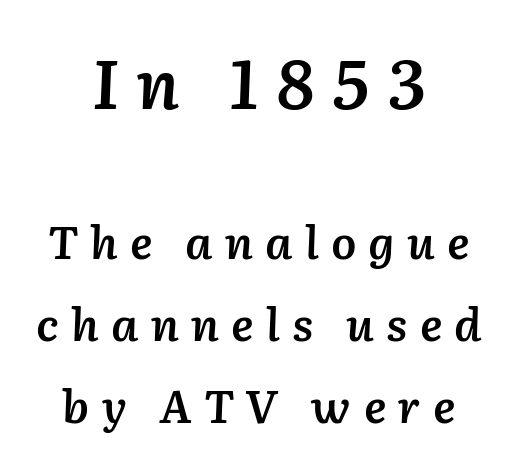
Q: Is the text bold? A: Semi-bold.
Q: Is the text italic (slanted)? A: Yes, it leans right by about 2 degrees.
Q: Is the text underlined? A: No.
Q: How is the paragraph aligned? A: Centered.
Q: Is the spacing between letters normal or unusually wide? A: Unusually wide.
Q: Which block of text is set in a larger size, the first (top) or the second (bottom)? A: The first (top) one.
Q: Width (condensed, normal, or wide)? A: Normal.
Q: Stroke contrast? A: Low.
Q: x-height? A: Medium.
Q: Monospaced? A: No.
